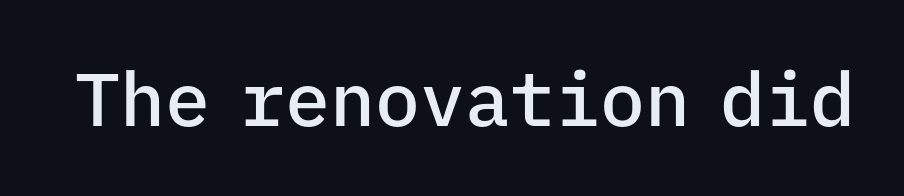
Q: Is the text bold? A: Semi-bold.
Q: Is the text italic (slanted)? A: No, it is upright.
Q: Is the typeface a serif or a sans-serif typeface? A: Sans-serif.
Q: Is the text underlined? A: No.
Q: Is the spacing between letters normal or unusually wide? A: Normal.
Q: Width (condensed, normal, or wide)? A: Normal.
Q: Stroke contrast? A: Low.
Q: x-height? A: Medium.
Q: Monospaced? A: Yes.
